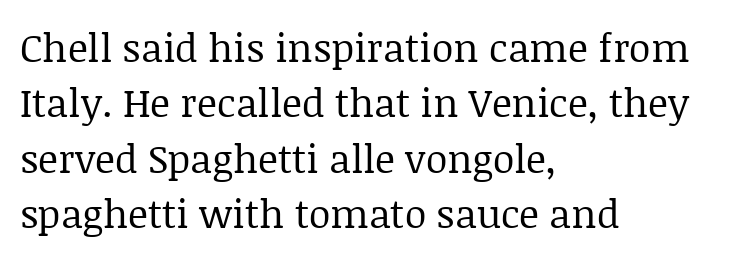
Q: Is the text bold? A: No.
Q: Is the text italic (slanted)? A: No, it is upright.
Q: Is the typeface a serif or a sans-serif typeface? A: Serif.
Q: Is the text underlined? A: No.
Q: How is the paragraph aligned? A: Left-aligned.
Q: Is the spacing between letters normal or unusually wide? A: Normal.
Q: Is the spacing between lines tight, normal or loose? A: Normal.
Q: Width (condensed, normal, or wide)? A: Normal.
Q: Stroke contrast? A: Low.
Q: x-height? A: Large.
Q: Monospaced? A: No.
